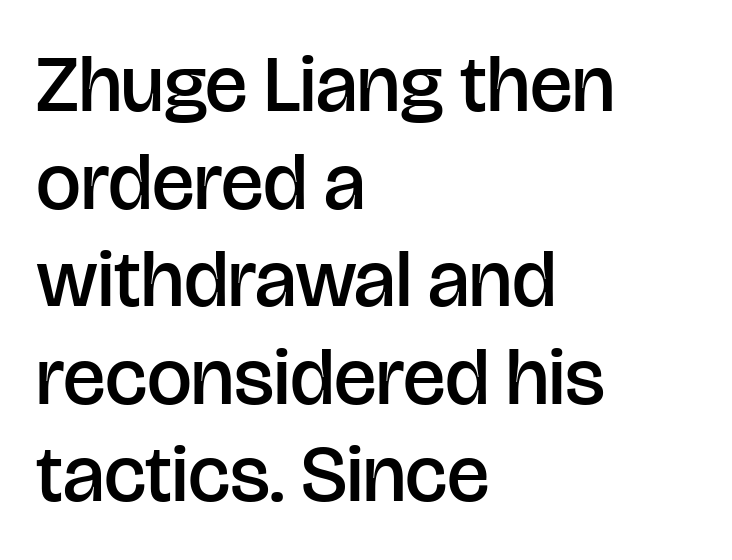
{"serif": "no", "italic": "no", "bold": "semi", "weight": "semibold", "width": "normal", "stroke_contrast": "low", "x_height": "large", "monospaced": "no", "underline": "no", "align": "left", "line_spacing_ratio": 1.22, "letter_spacing": "normal", "letter_spacing_em": 0.0, "glyph_px": 80}
